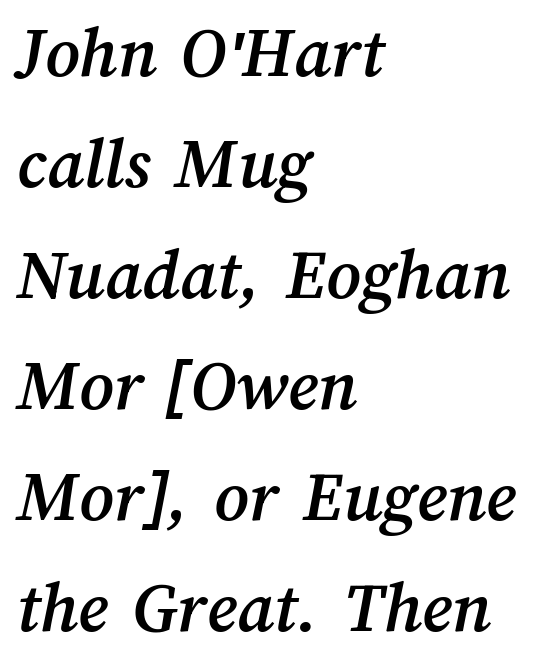
Q: Is the text underlined? A: No.
Q: How is the paragraph aligned? A: Left-aligned.
Q: Is the spacing between letters normal or unusually wide? A: Normal.
Q: Is the spacing between lines tight, normal or loose? A: Normal.
Q: Width (condensed, normal, or wide)? A: Normal.
Q: Stroke contrast? A: Medium.
Q: x-height? A: Medium.
Q: Monospaced? A: No.
